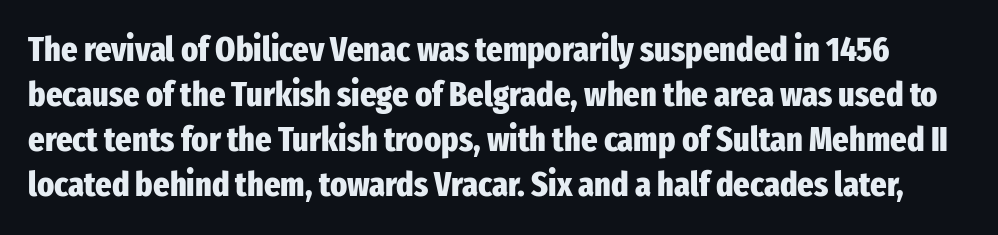
A sans-serif font was chosen for this passage. The line-height multiplier appears to be the usual default. The font's upright variant was chosen for this text. You could not count columns in this text — the font is proportionally spaced. The line texture is even and compact thanks to regular tracking.
